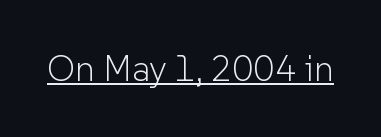
Q: Is the text bold? A: No.
Q: Is the text italic (slanted)? A: No, it is upright.
Q: Is the typeface a serif or a sans-serif typeface? A: Sans-serif.
Q: Is the text underlined? A: Yes.
Q: Is the spacing between letters normal or unusually wide? A: Normal.
Q: Width (condensed, normal, or wide)? A: Normal.
Q: Stroke contrast? A: Low.
Q: x-height? A: Medium.
Q: Monospaced? A: No.
